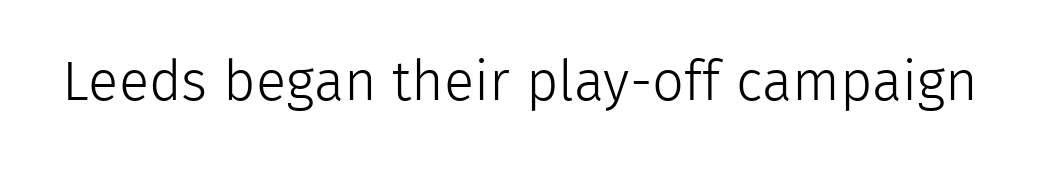
The font family rendered here belongs to the sans-serif group. The letters look calm and open, with moderate or lighter stems. Anything drawn beneath the words? Only blank space. This is the regular roman posture of the typeface. Character widths vary here, with narrow letters taking less room than wide ones. Does extra space separate the letters? No, they use regular spacing.
